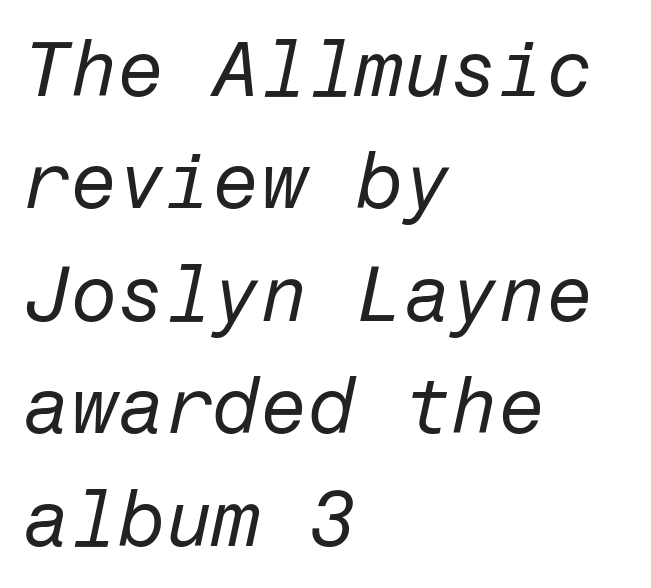
The lines are quadded left. Regarding leading, the lines here are spaced in the standard way. This sample uses an oblique cut, with every glyph tilted off the vertical. Tracking value appears to be zero — textbook default spacing. Anything drawn beneath the words? Only blank space.
